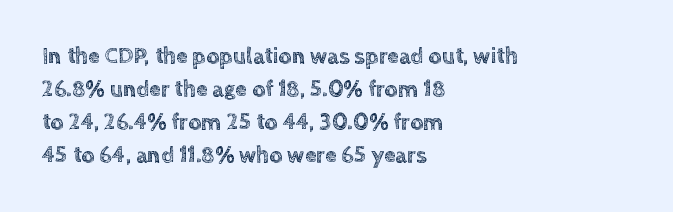
{"italic": "no", "underline": "no", "align": "left", "line_spacing": "normal", "line_spacing_ratio": 1.44, "letter_spacing": "normal", "letter_spacing_em": 0.0, "glyph_px": 23}
